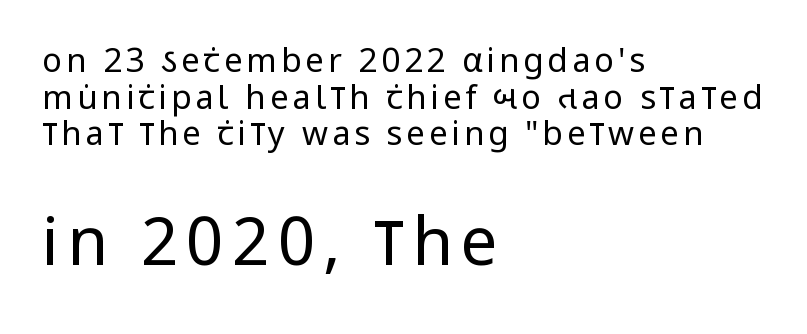
{"serif": "no", "italic": "no", "bold": "no", "weight": "regular", "width": "condensed", "stroke_contrast": "low", "x_height": "large", "monospaced": "no", "underline": "no", "align": "left", "line_spacing": "tight", "line_spacing_ratio": 1.11, "larger_block": "second", "size_ratio": 2.0, "glyph_px": 66}
